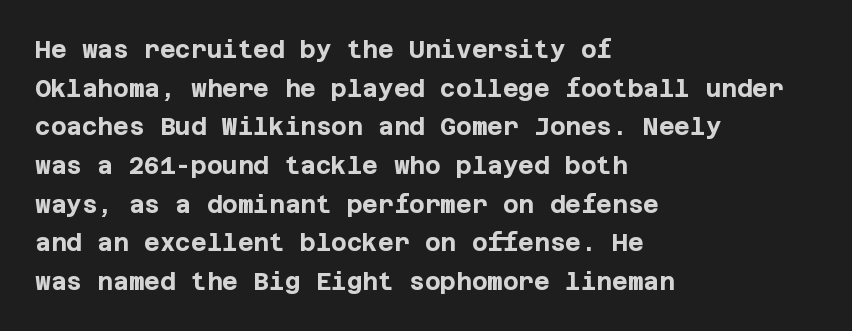
The image shows 24 px bold type, upright; set left-aligned, normal line spacing (1.61x), normal letter spacing, not underlined.
